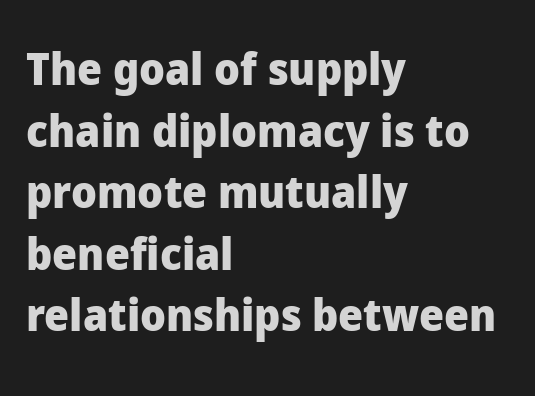
{"serif": "no", "italic": "no", "bold": "yes", "weight": "heavy", "width": "normal", "stroke_contrast": "low", "x_height": "medium", "monospaced": "no", "underline": "no", "align": "left", "line_spacing": "normal", "line_spacing_ratio": 1.4, "letter_spacing": "normal", "letter_spacing_em": 0.0, "glyph_px": 44}
